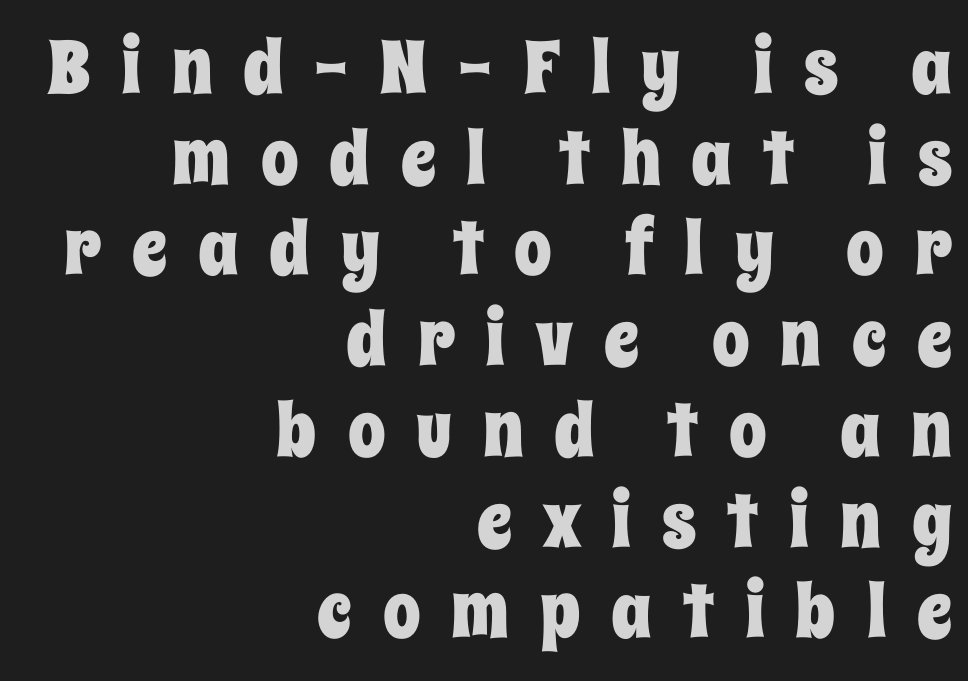
Q: Is the text italic (slanted)? A: No, it is upright.
Q: Is the text underlined? A: No.
Q: How is the paragraph aligned? A: Right-aligned.
Q: Is the spacing between letters normal or unusually wide? A: Unusually wide.
Q: Width (condensed, normal, or wide)? A: Condensed.
Q: Stroke contrast? A: Low.
Q: x-height? A: Large.
Q: Monospaced? A: No.
